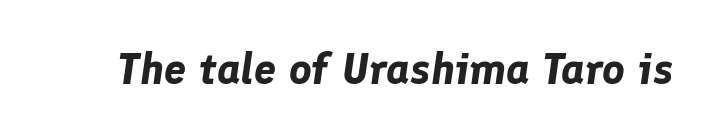
The image shows 44 px bold type, italic (leaning right); set normal letter spacing, not underlined; low stroke contrast and a medium x-height.
